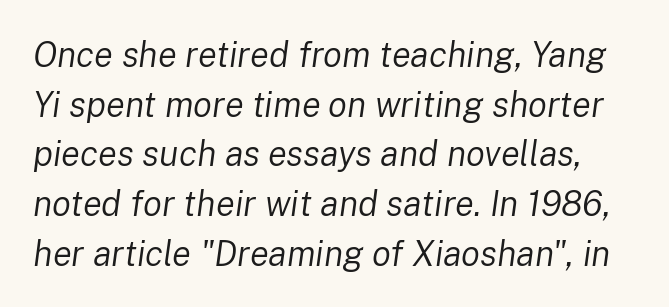
{"italic": "yes", "lean": "right", "slant_degrees": 8, "bold": "no", "weight": "regular", "width": "normal", "stroke_contrast": "low", "x_height": "medium", "monospaced": "no", "underline": "no", "line_spacing": "normal", "line_spacing_ratio": 1.42, "letter_spacing": "normal", "letter_spacing_em": 0.0, "glyph_px": 35}
